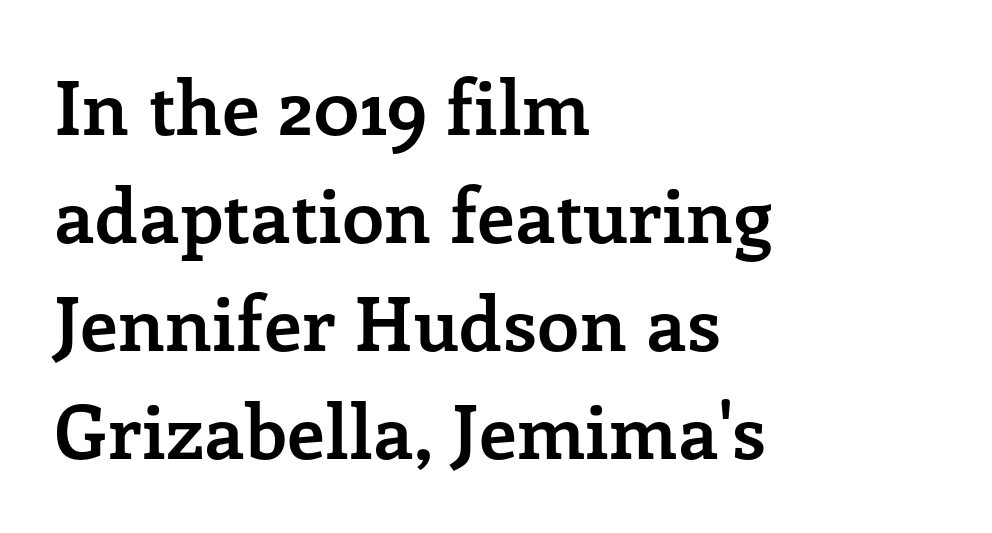
The specimen reads as upright at a glance. Students, this is bold: see how much ink each stroke carries. Serifs: yes, visible at the terminals of the letterforms. You could not count columns in this text — the font is proportionally spaced. The lines sit at an ordinary, default distance from one another. Only glyphs here, with clear space below each row.
